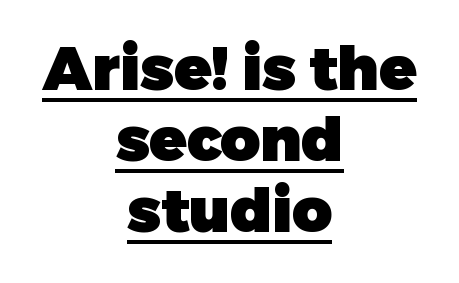
The image shows 61 px heavy sans-serif type, upright; set centered, line spacing 1.16x, normal letter spacing, underlined; low stroke contrast and a medium x-height.
